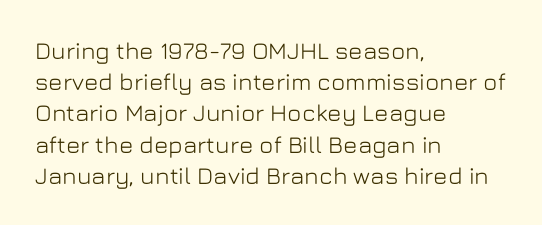
{"italic": "no", "underline": "no", "align": "left", "line_spacing": "normal", "line_spacing_ratio": 1.3, "letter_spacing": "normal", "letter_spacing_em": 0.0, "glyph_px": 24}
